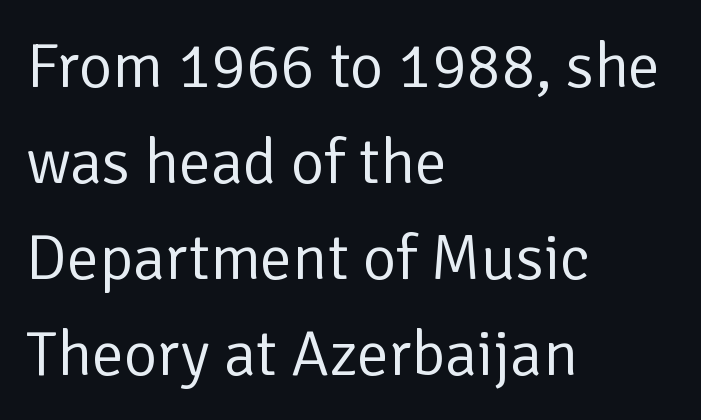
The image shows 64 px regular-weight sans-serif type, upright; set left-aligned, normal line spacing (1.5x), normal letter spacing, not underlined; low stroke contrast and a medium x-height.
